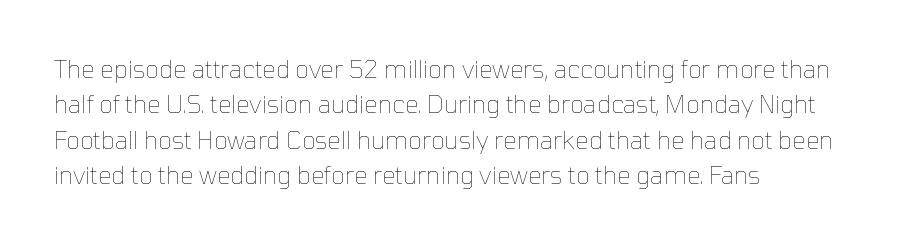
{"italic": "no", "bold": "no", "underline": "no", "align": "left", "line_spacing": "normal", "line_spacing_ratio": 1.47, "letter_spacing": "normal", "letter_spacing_em": 0.0, "glyph_px": 24}
